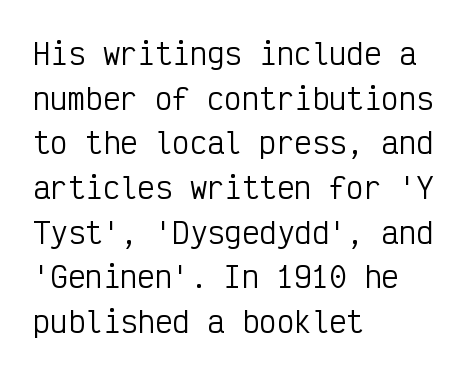
Q: Is the text bold? A: No.
Q: Is the text italic (slanted)? A: No, it is upright.
Q: Is the typeface a serif or a sans-serif typeface? A: Sans-serif.
Q: Is the text underlined? A: No.
Q: How is the paragraph aligned? A: Left-aligned.
Q: Is the spacing between letters normal or unusually wide? A: Normal.
Q: Is the spacing between lines tight, normal or loose? A: Normal.
Q: Width (condensed, normal, or wide)? A: Condensed.
Q: Stroke contrast? A: Low.
Q: x-height? A: Medium.
Q: Monospaced? A: Yes.
